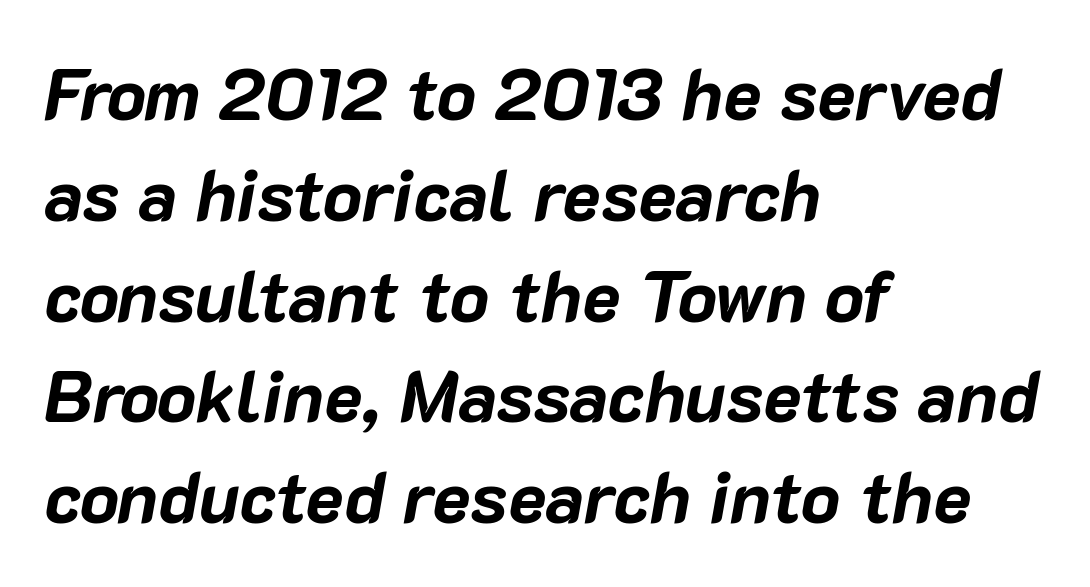
The gap between lines stays unmarked. If you drew a ruler down the left edge, every line would touch it. A typesetter would call this proportional, since set widths differ per character. Typesetter's note: full bold, strokes at maximum text heaviness.
